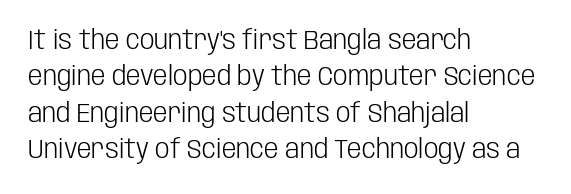
Q: Is the text bold? A: No.
Q: Is the text italic (slanted)? A: No, it is upright.
Q: Is the text underlined? A: No.
Q: How is the paragraph aligned? A: Left-aligned.
Q: Is the spacing between letters normal or unusually wide? A: Normal.
Q: Is the spacing between lines tight, normal or loose? A: Normal.
